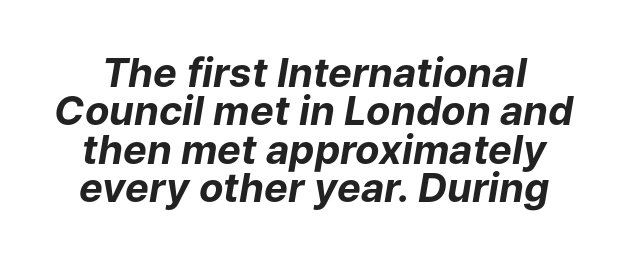
Summary of weight: heavy, a full bold. Nobody touched the tracking dial on this one. Decoration check: the copy has no underline. If you drew a line through each stem, it would be angled. Varying glyph widths throughout — classic text-font behaviour. Each new line begins almost immediately beneath the previous one.
